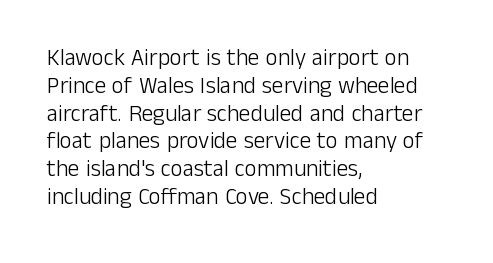
The image shows 23 px text type, upright; set left-aligned, line spacing 1.21x, normal letter spacing, not underlined.
